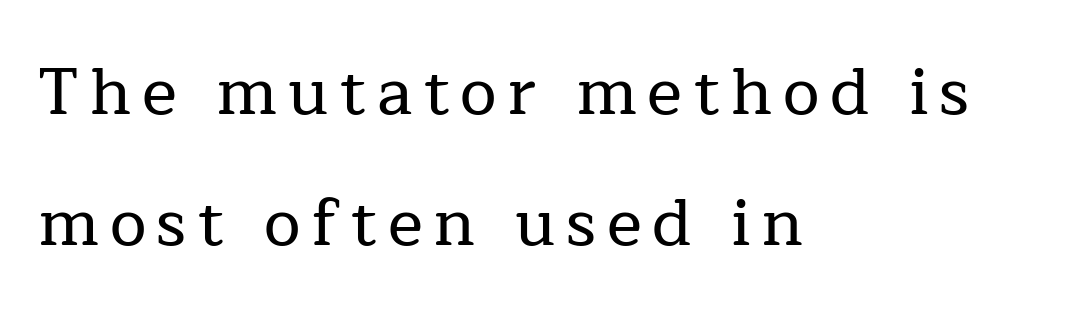
Type style note: has serifs. All the whitespace from short lines collects on the right. You could not count columns in this text — the font is proportionally spaced. The type sits square on the baseline with zero lean.
